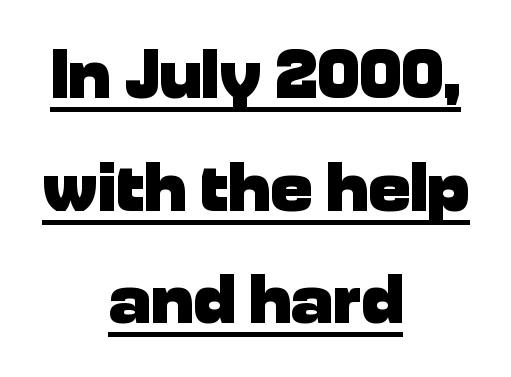
The image shows 70 px heavy sans-serif type, upright; set centered, normal line spacing (1.61x), normal letter spacing, underlined; low stroke contrast and a medium x-height.
